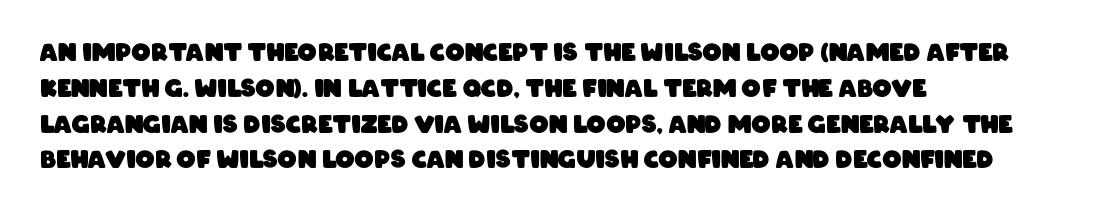
Q: Is the text bold? A: Yes.
Q: Is the text underlined? A: No.
Q: How is the paragraph aligned? A: Left-aligned.
Q: Is the spacing between letters normal or unusually wide? A: Normal.
Q: Is the spacing between lines tight, normal or loose? A: Normal.
